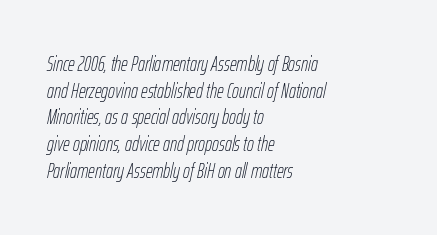
The image shows 21 px text type, italic (leaning right); set left-aligned, normal line spacing (1.27x), normal letter spacing, not underlined.
